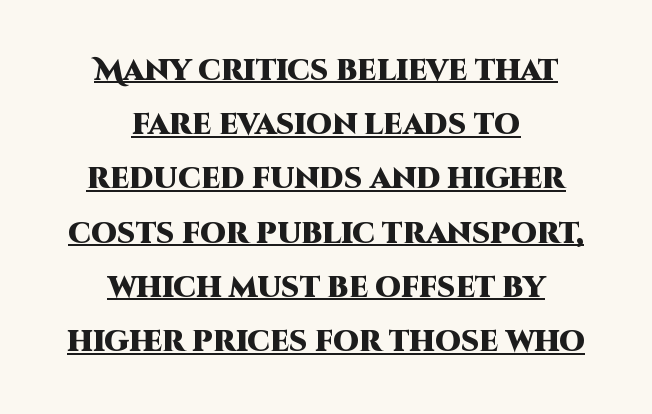
Q: Is the text bold? A: Yes.
Q: Is the text italic (slanted)? A: No, it is upright.
Q: Is the typeface a serif or a sans-serif typeface? A: Sans-serif.
Q: Is the text underlined? A: Yes.
Q: How is the paragraph aligned? A: Centered.
Q: Is the spacing between letters normal or unusually wide? A: Normal.
Q: Width (condensed, normal, or wide)? A: Normal.
Q: Stroke contrast? A: High.
Q: x-height? A: Large.
Q: Monospaced? A: No.
